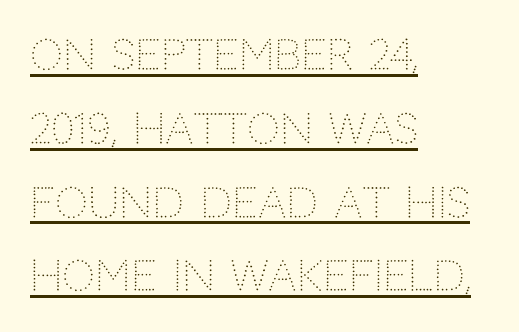
Q: Is the text bold? A: No.
Q: Is the text italic (slanted)? A: No, it is upright.
Q: Is the typeface a serif or a sans-serif typeface? A: Sans-serif.
Q: Is the text underlined? A: Yes.
Q: How is the paragraph aligned? A: Left-aligned.
Q: Is the spacing between letters normal or unusually wide? A: Normal.
Q: Width (condensed, normal, or wide)? A: Normal.
Q: Stroke contrast? A: Low.
Q: x-height? A: Large.
Q: Monospaced? A: No.
